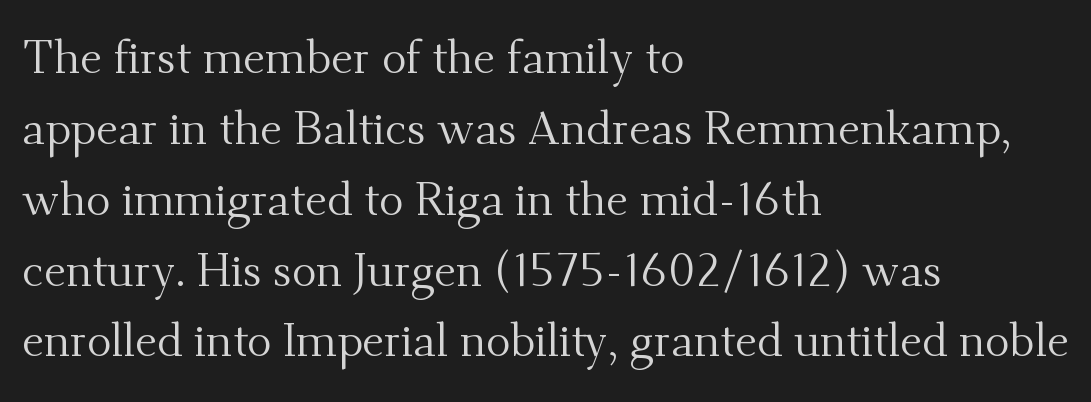
{"serif": "yes", "italic": "no", "bold": "no", "weight": "regular", "width": "normal", "stroke_contrast": "medium", "x_height": "small", "monospaced": "no", "underline": "no", "align": "left", "line_spacing": "normal", "line_spacing_ratio": 1.54, "letter_spacing": "normal", "letter_spacing_em": 0.0, "glyph_px": 46}
